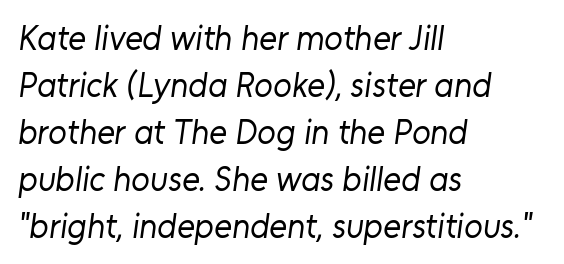
No extra tracking has been applied to these lines. Serif or sans? Sans — the stroke terminals are bare. Looks like regular typesetting: each glyph gets only the width it needs. Rule under the text: the space is simply empty.
